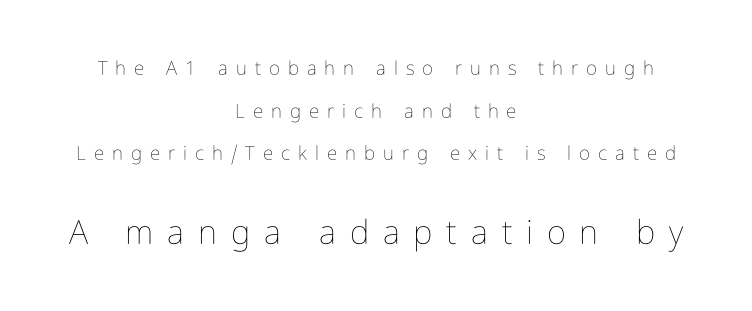
{"italic": "no", "bold": "no", "weight": "thin", "width": "condensed", "stroke_contrast": "low", "x_height": "medium", "monospaced": "no", "underline": "no", "align": "center", "line_spacing": "loose", "line_spacing_ratio": 2.25, "letter_spacing": "wide", "letter_spacing_em": 0.42, "larger_block": "second", "size_ratio": 1.74, "glyph_px": 33}
